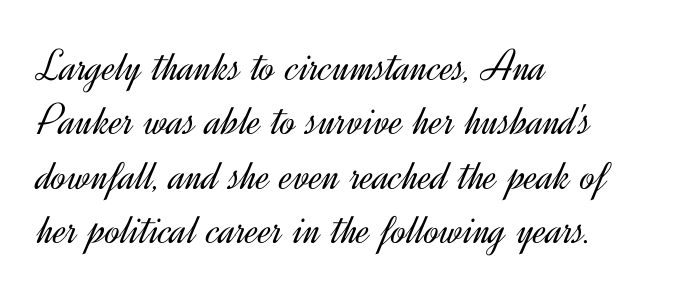
The image shows 45 px light sans-serif type; set left-aligned, line spacing 1.21x, normal letter spacing, not underlined; a small x-height.
